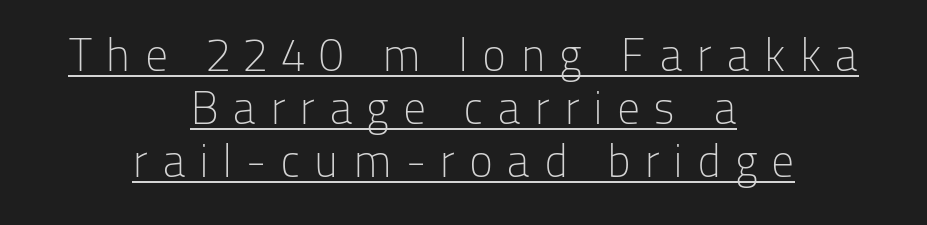
Varying glyph widths throughout — classic text-font behaviour. Centered paragraph, ragged on both sides. Interline gaps are noticeably narrow in this sample. Classification — sans serif.
